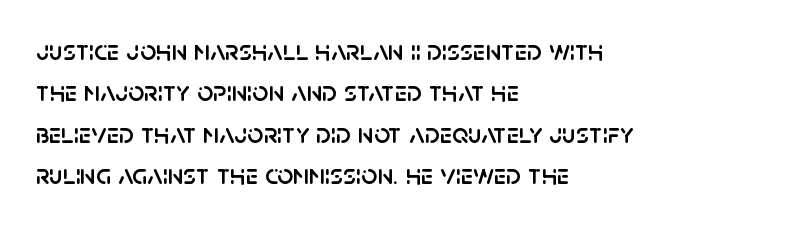
Q: Is the text italic (slanted)? A: No, it is upright.
Q: Is the typeface a serif or a sans-serif typeface? A: Sans-serif.
Q: Is the text underlined? A: No.
Q: How is the paragraph aligned? A: Left-aligned.
Q: Is the spacing between letters normal or unusually wide? A: Normal.
Q: Is the spacing between lines tight, normal or loose? A: Normal.
Q: Width (condensed, normal, or wide)? A: Normal.
Q: Stroke contrast? A: Low.
Q: x-height? A: Large.
Q: Monospaced? A: No.
